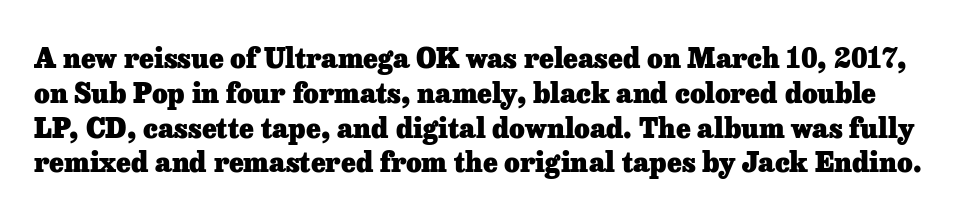
The image shows 27 px bold type, upright; set normal line spacing (1.29x), normal letter spacing, not underlined.
